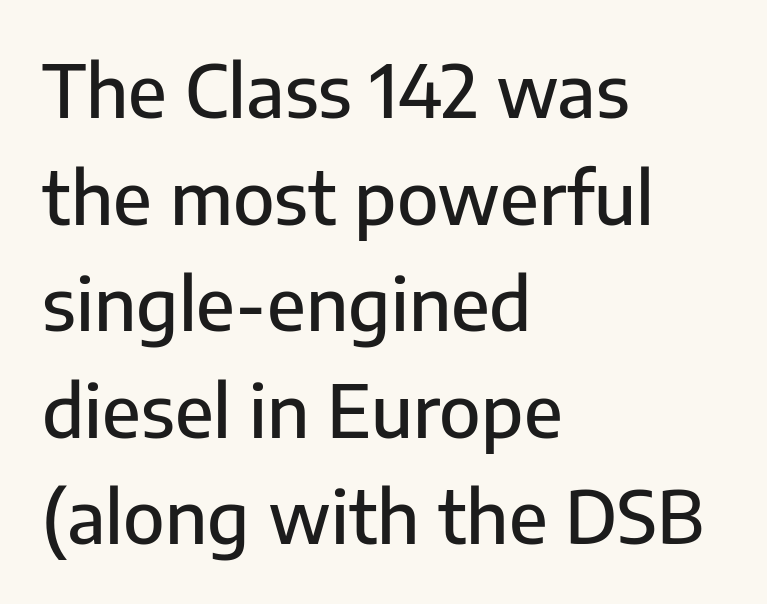
The image shows 73 px sans-serif type, upright; set left-aligned, normal line spacing (1.46x), normal letter spacing, not underlined; low stroke contrast and a medium x-height.
